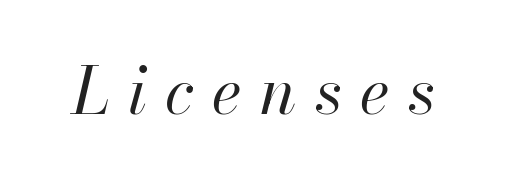
The letters advance in unequal steps, a hallmark of proportional type. The tracking jumps out immediately: characters are airy and widely separated. The glyphs are unaccompanied by any horizontal stroke below them. An italicized treatment has been applied to the whole sample.
